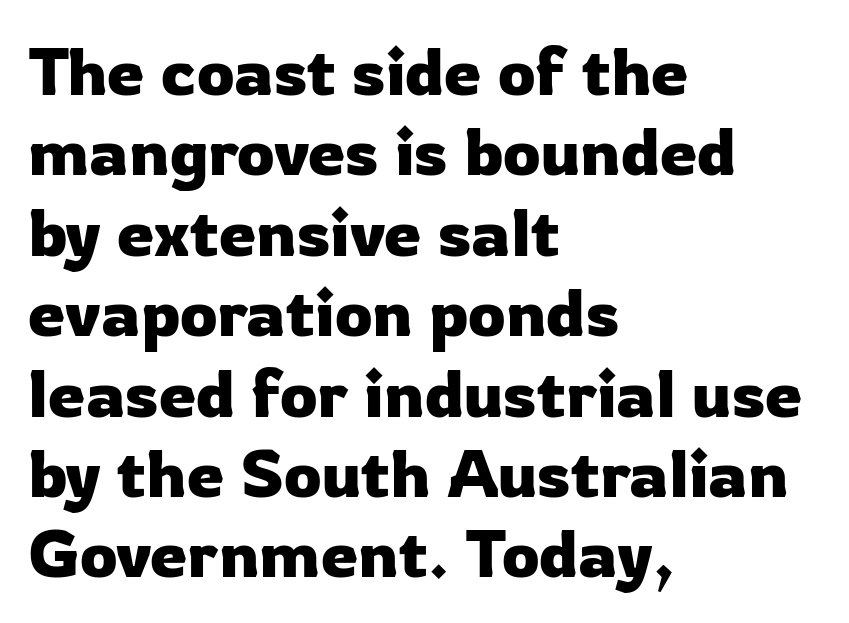
Every stem runs plumb, perpendicular to the baseline. Plain, unruled lines of type. Observe the ordinary spacing: letters are neighbours, not strangers. Do the characters align in a grid? No, the font is proportional. Line starts are locked; line ends wander. Nothing sits at the stroke ends, so this counts as sans-serif.
